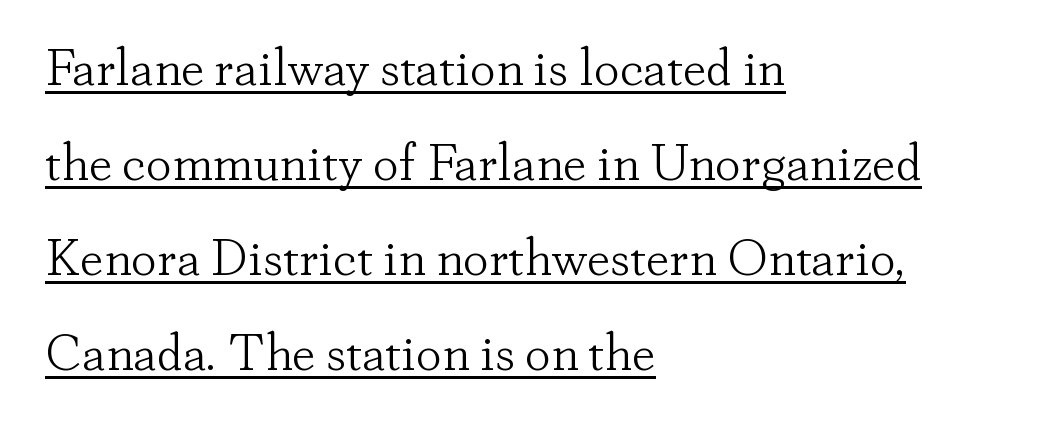
The image shows 52 px light serif type, upright; set left-aligned, line spacing 1.83x, normal letter spacing, underlined; low stroke contrast and a small x-height.
